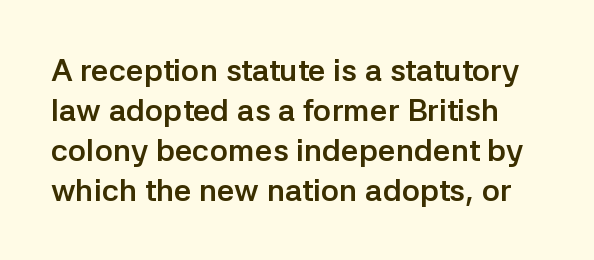
The image shows 31 px semibold sans-serif type, upright; set normal line spacing (1.29x), normal letter spacing, not underlined; low stroke contrast and a medium x-height.
